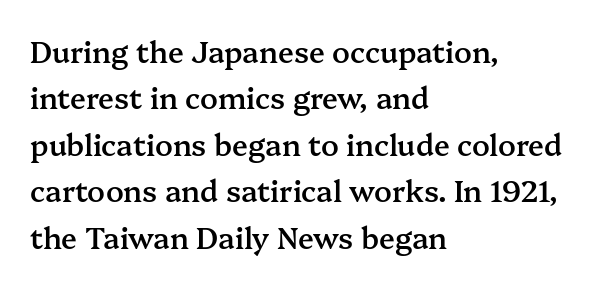
{"serif": "yes", "italic": "no", "bold": "semi", "weight": "semibold", "width": "normal", "stroke_contrast": "medium", "x_height": "medium", "monospaced": "no", "underline": "no", "align": "left", "line_spacing": "normal", "line_spacing_ratio": 1.6, "letter_spacing": "normal", "letter_spacing_em": 0.0, "glyph_px": 29}
